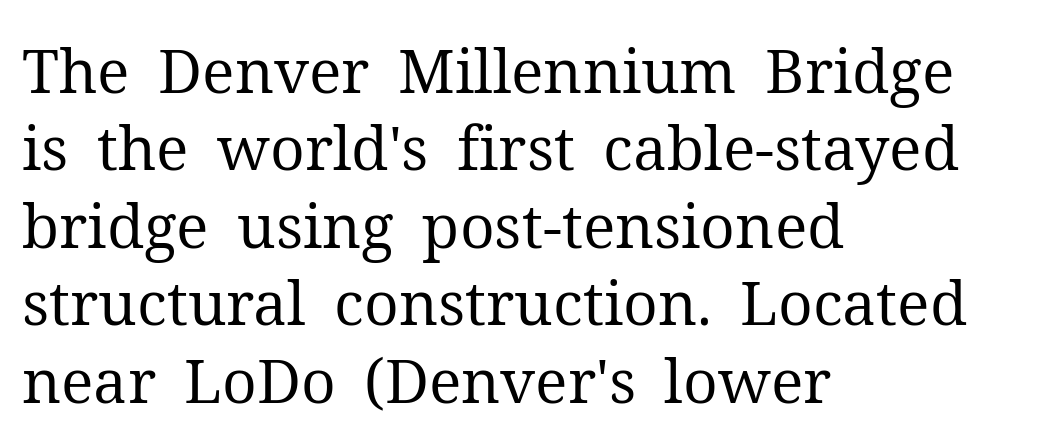
A quiet, ordinary-to-light weight characterises the typeface. Is there much room between lines? A standard amount, neither cramped nor airy. Ascenders rise straight up at ninety degrees. This sample uses a serif face.
